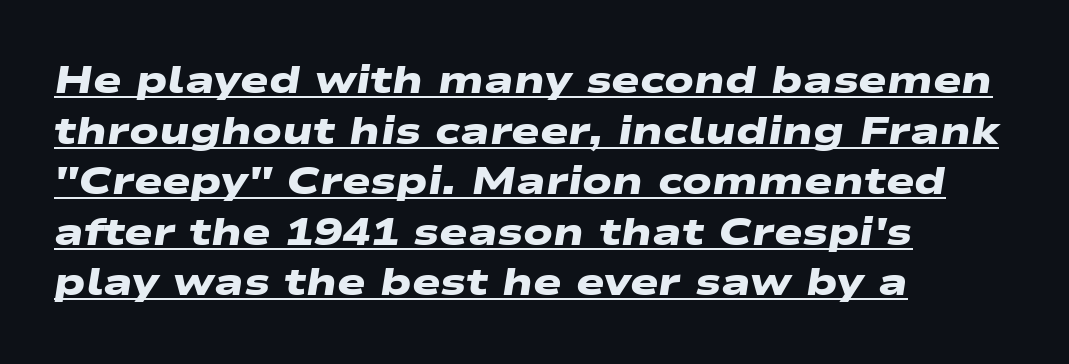
The image shows 38 px heavy, wide sans-serif type; set left-aligned, normal line spacing (1.33x), normal letter spacing, underlined; low stroke contrast and a medium x-height.
